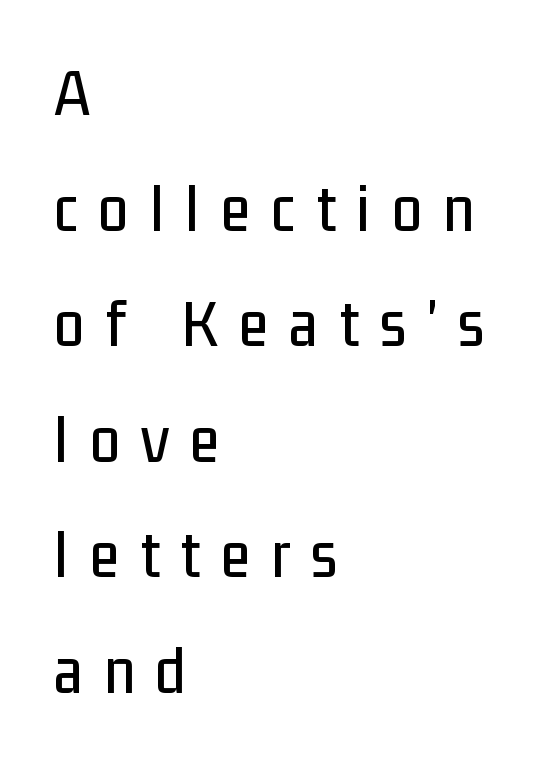
Italic? Not at all — the glyphs are vertical. Do the characters align in a grid? No, the font is proportional. The lines are quadded left. Unmarked baselines from the first word to the last. Honestly, the row spacing looks completely unremarkable.
